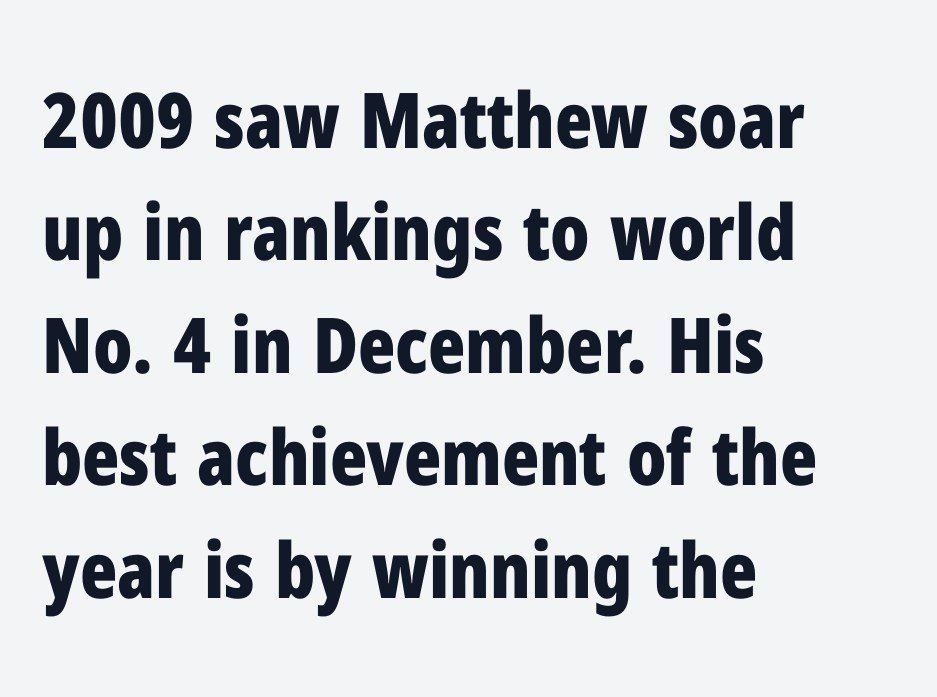
The image shows 77 px bold, condensed sans-serif type, upright; set left-aligned, normal line spacing (1.46x), normal letter spacing, not underlined; low stroke contrast and a medium x-height.
